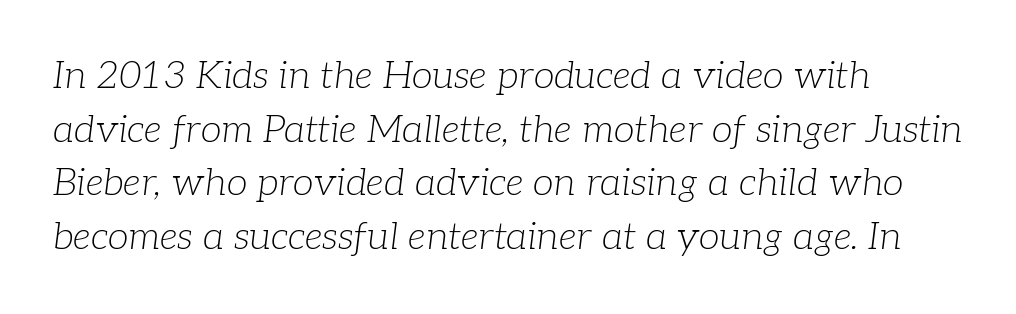
The image shows 38 px light serif type, italic (leaning right); set left-aligned, normal line spacing (1.41x), normal letter spacing, not underlined; low stroke contrast and a medium x-height.
